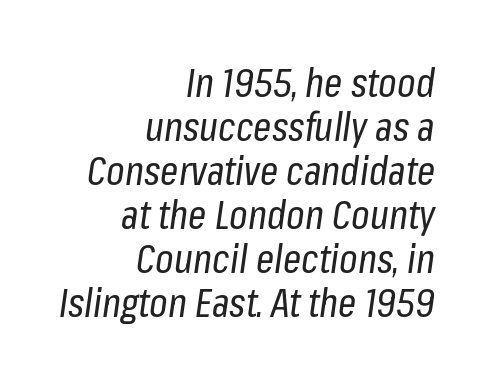
Q: Is the text bold? A: No.
Q: Is the text italic (slanted)? A: Yes, it leans right by about 8 degrees.
Q: Is the text underlined? A: No.
Q: How is the paragraph aligned? A: Right-aligned.
Q: Is the spacing between letters normal or unusually wide? A: Normal.
Q: Is the spacing between lines tight, normal or loose? A: Tight.
Q: Width (condensed, normal, or wide)? A: Condensed.
Q: Stroke contrast? A: Low.
Q: x-height? A: Medium.
Q: Monospaced? A: No.
